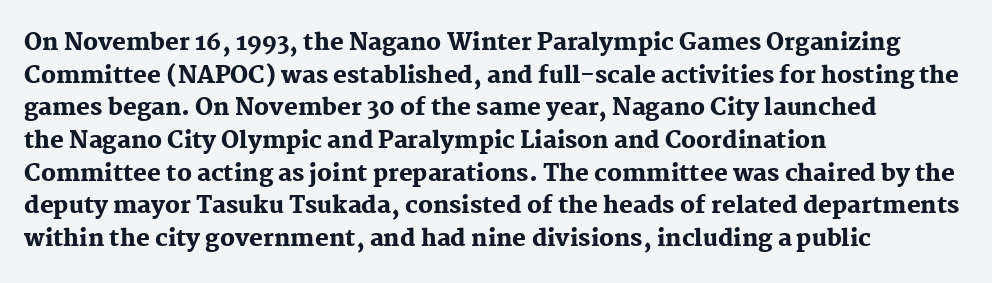
Here the glyphs are tracked normally, forming tight word shapes. One-word summary of the alignment: left. In terms of posture, this sample is upright. Notice how thick the strokes are: this is what a full bold looks like. The lines sit at an ordinary, default distance from one another.
